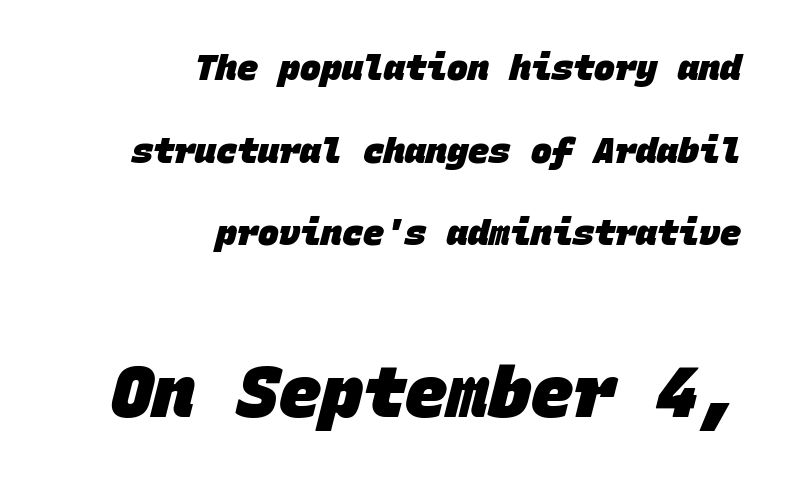
The image shows 70 px heavy sans-serif type, monospaced; set right-aligned, loose line spacing (2.36x), normal letter spacing, not underlined; the second (bottom) block is 2.0x larger; low stroke contrast and a large x-height.
